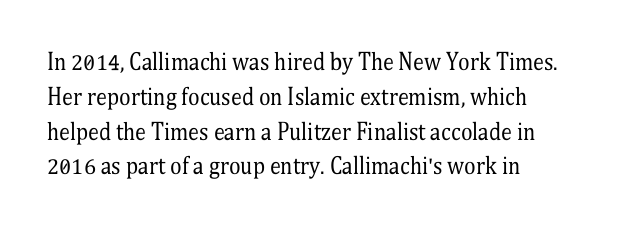
The image shows 22 px text type, upright; set normal line spacing (1.58x), normal letter spacing, not underlined.
